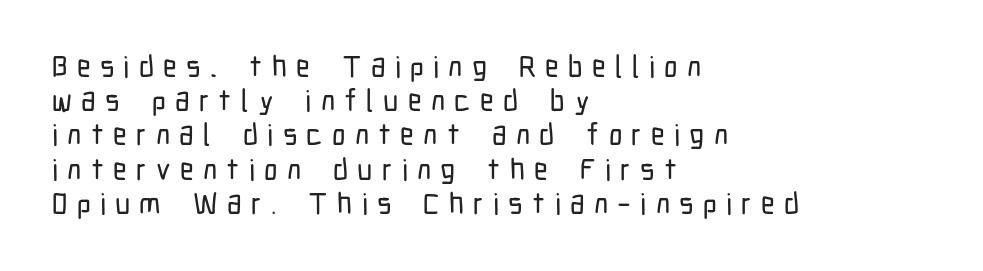
Q: Is the text italic (slanted)? A: No, it is upright.
Q: Is the typeface a serif or a sans-serif typeface? A: Sans-serif.
Q: Is the text underlined? A: No.
Q: How is the paragraph aligned? A: Left-aligned.
Q: Is the spacing between letters normal or unusually wide? A: Unusually wide.
Q: Is the spacing between lines tight, normal or loose? A: Tight.
Q: Width (condensed, normal, or wide)? A: Condensed.
Q: Stroke contrast? A: Low.
Q: x-height? A: Medium.
Q: Monospaced? A: No.
